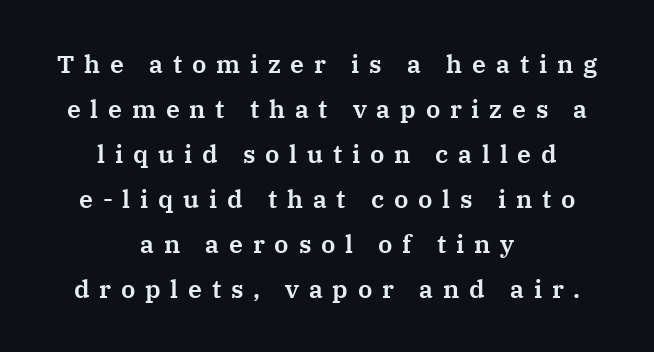
Notice how the stems are strictly vertical — no italics here. Each row of text sits above clean, open space. Inter-character spacing is expanded well beyond the font's built-in metrics. Leftover space on each line is divided equally before and after the words.
